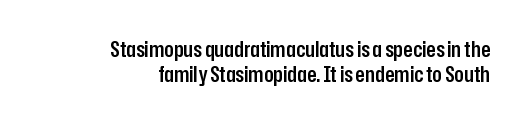
{"italic": "no", "bold": "semi", "underline": "no", "align": "right", "line_spacing": "tight", "line_spacing_ratio": 1.13, "letter_spacing": "normal", "letter_spacing_em": 0.0, "glyph_px": 22}
